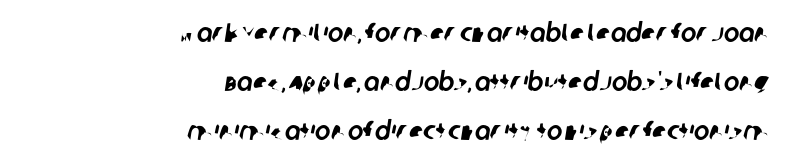
Right-aligned paragraph, ragged on the left. The specimen omits any rule beneath the text block's lines. This rendering leaves character spacing at its baseline value.
